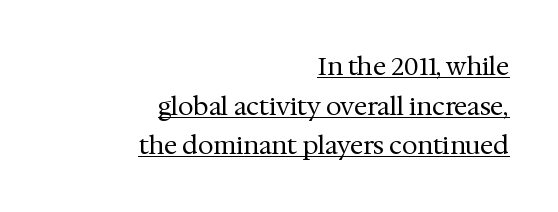
Vertical spacing — default. Italic: no, the glyphs are upright roman. Observe the ordinary spacing: letters are neighbours, not strangers. Does the copy run flush right? Yes — the right margin is perfectly even. Is the type heavy? It reads as light-to-regular instead. The passage shown is underscored from start to finish.
